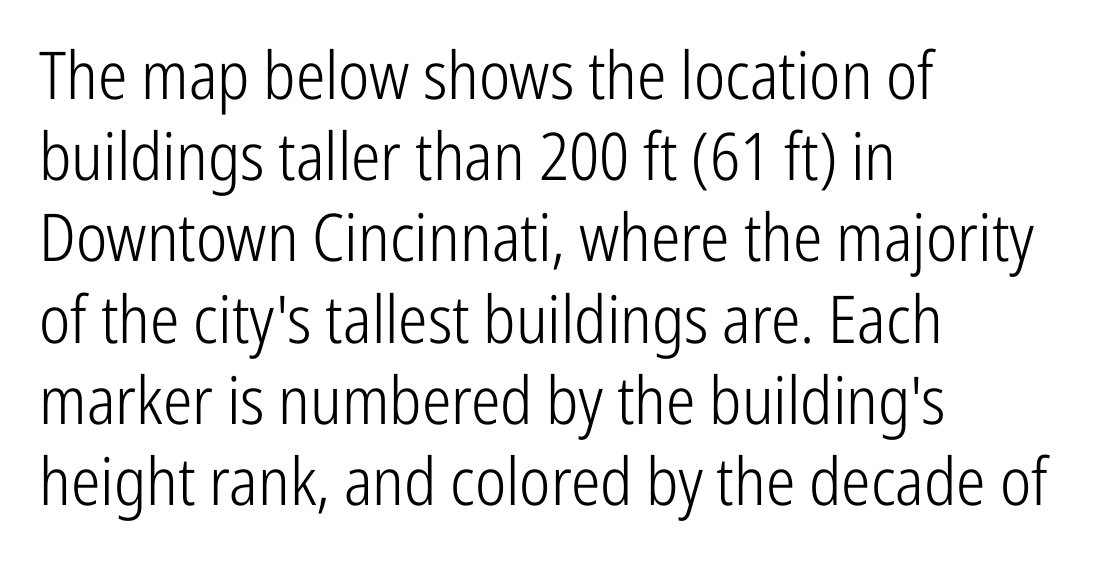
Q: Is the text bold? A: No.
Q: Is the text italic (slanted)? A: No, it is upright.
Q: Is the typeface a serif or a sans-serif typeface? A: Sans-serif.
Q: Is the text underlined? A: No.
Q: How is the paragraph aligned? A: Left-aligned.
Q: Is the spacing between letters normal or unusually wide? A: Normal.
Q: Width (condensed, normal, or wide)? A: Condensed.
Q: Stroke contrast? A: Low.
Q: x-height? A: Medium.
Q: Monospaced? A: No.
